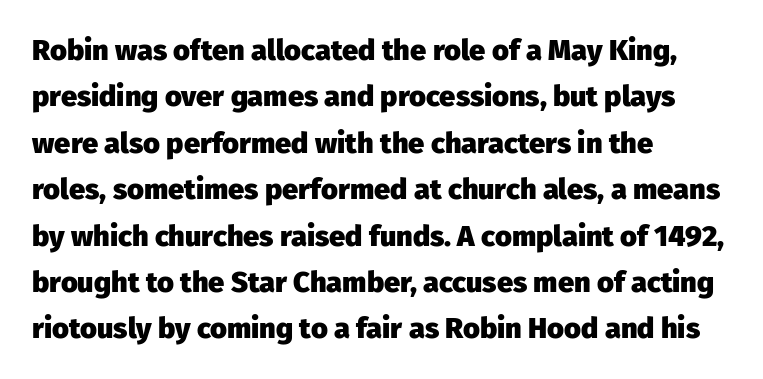
{"serif": "no", "italic": "no", "bold": "yes", "weight": "heavy", "width": "normal", "stroke_contrast": "low", "x_height": "medium", "monospaced": "no", "underline": "no", "align": "left", "line_spacing": "normal", "line_spacing_ratio": 1.6, "letter_spacing": "normal", "letter_spacing_em": 0.0, "glyph_px": 29}
